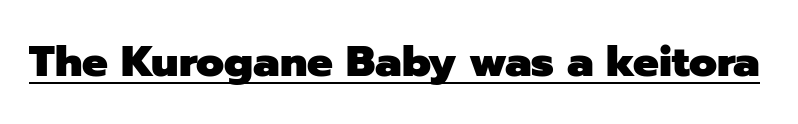
Weight: bold. Emphasis is given by a line drawn under the lettering. Short note: letters normally spaced. The passage shown is typeset with a sans-serif family. Note the varied advance widths — an 'i' is clearly narrower than an 'm'.
